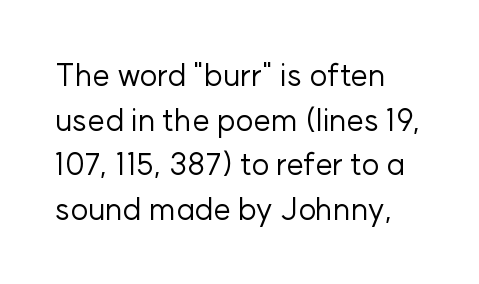
Q: Is the text bold? A: No.
Q: Is the text italic (slanted)? A: No, it is upright.
Q: Is the typeface a serif or a sans-serif typeface? A: Sans-serif.
Q: Is the text underlined? A: No.
Q: How is the paragraph aligned? A: Left-aligned.
Q: Is the spacing between letters normal or unusually wide? A: Normal.
Q: Is the spacing between lines tight, normal or loose? A: Normal.
Q: Width (condensed, normal, or wide)? A: Normal.
Q: Stroke contrast? A: Low.
Q: x-height? A: Medium.
Q: Monospaced? A: No.
